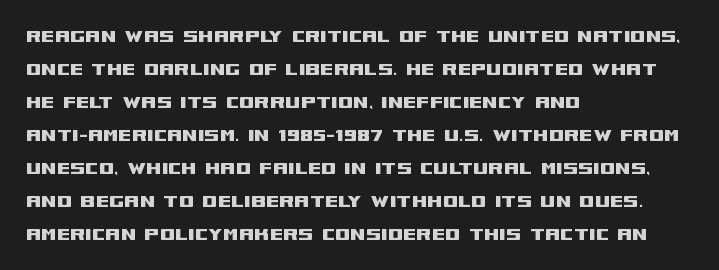
The image shows 22 px text type, upright; set left-aligned, normal line spacing (1.5x), normal letter spacing, not underlined.
